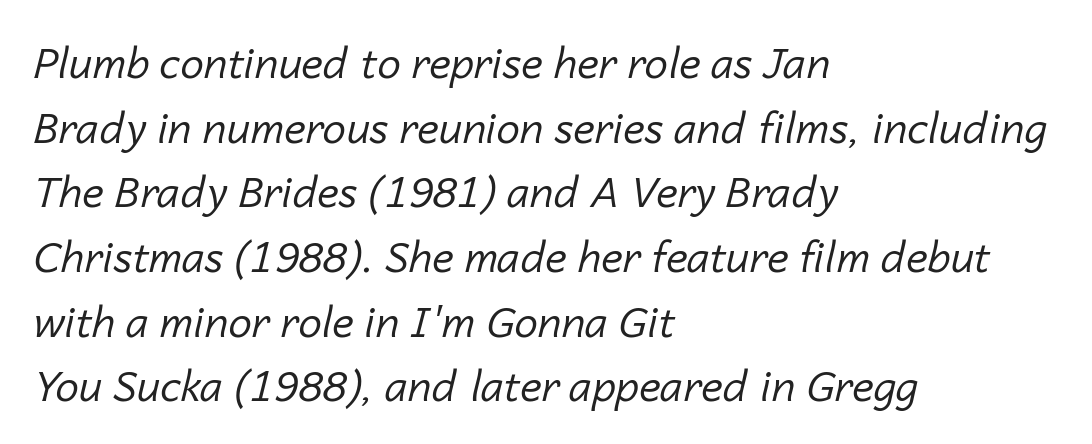
Q: Is the text bold? A: No.
Q: Is the text italic (slanted)? A: Yes, it leans right by about 14 degrees.
Q: Is the text underlined? A: No.
Q: How is the paragraph aligned? A: Left-aligned.
Q: Is the spacing between letters normal or unusually wide? A: Normal.
Q: Is the spacing between lines tight, normal or loose? A: Normal.
Q: Width (condensed, normal, or wide)? A: Normal.
Q: Stroke contrast? A: Low.
Q: x-height? A: Medium.
Q: Monospaced? A: No.
